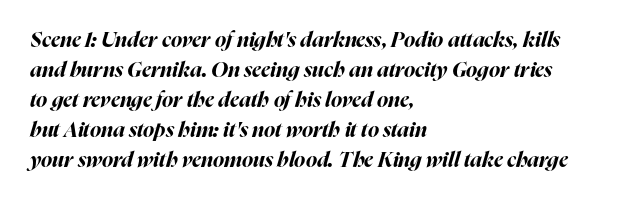
Q: Is the text bold? A: Yes.
Q: Is the text italic (slanted)? A: Yes, it leans right by about 16 degrees.
Q: Is the text underlined? A: No.
Q: How is the paragraph aligned? A: Left-aligned.
Q: Is the spacing between letters normal or unusually wide? A: Normal.
Q: Is the spacing between lines tight, normal or loose? A: Normal.
